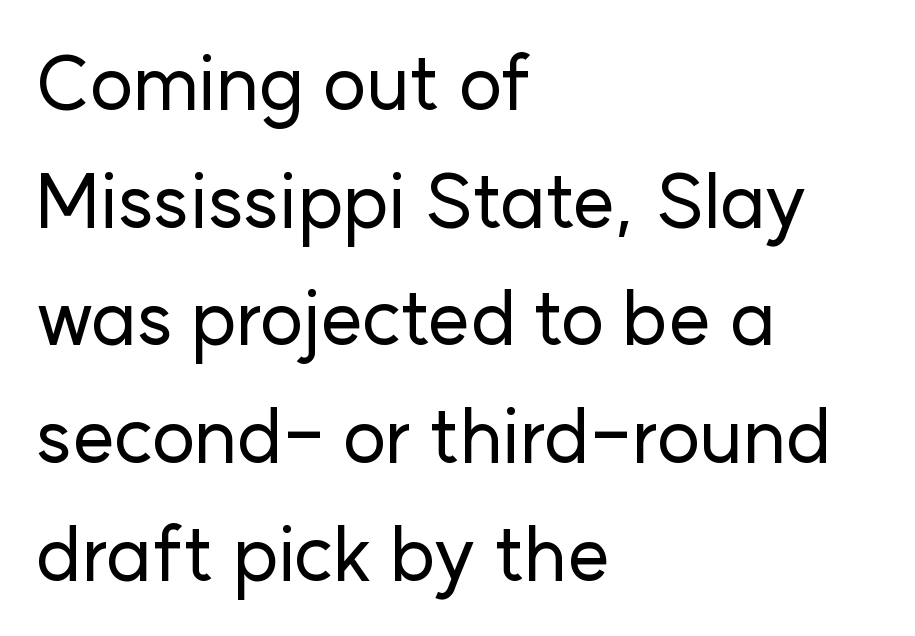
The image shows 75 px sans-serif type, upright; set left-aligned, normal line spacing (1.57x), normal letter spacing, not underlined; low stroke contrast and a medium x-height.
